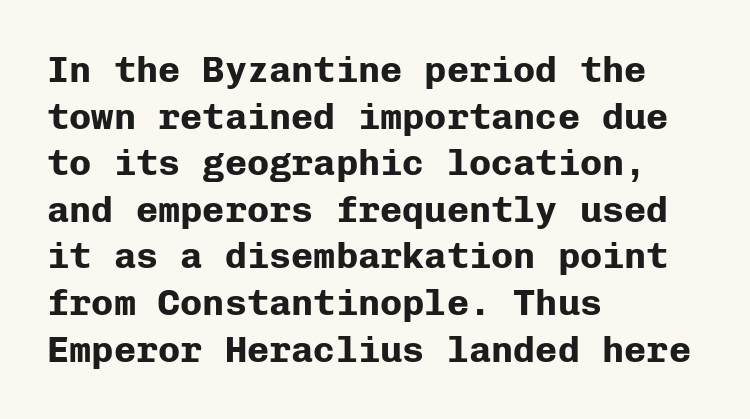
{"serif": "no", "italic": "no", "bold": "yes", "weight": "bold", "width": "normal", "stroke_contrast": "low", "x_height": "medium", "monospaced": "yes", "underline": "no", "align": "left", "line_spacing": "normal", "line_spacing_ratio": 1.26, "letter_spacing": "normal", "letter_spacing_em": 0.0, "glyph_px": 37}
